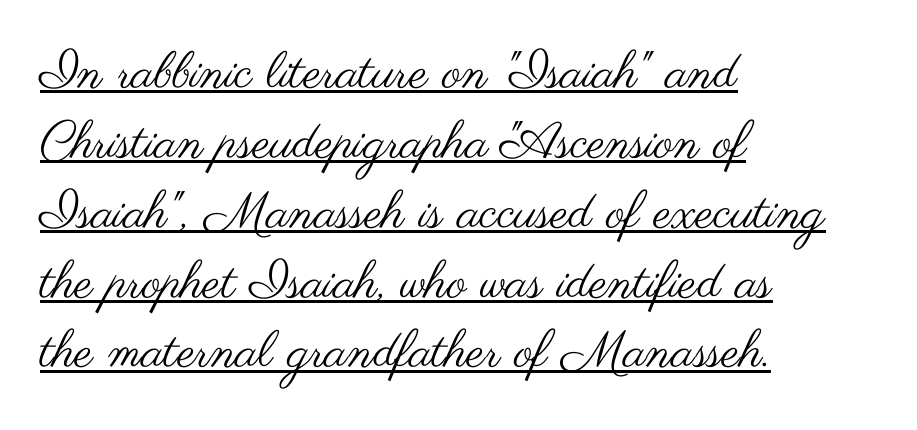
{"serif": "no", "bold": "no", "weight": "regular", "width": "wide", "stroke_contrast": "medium", "x_height": "small", "monospaced": "no", "underline": "yes", "align": "left", "line_spacing": "normal", "line_spacing_ratio": 1.37, "letter_spacing": "normal", "letter_spacing_em": 0.0, "glyph_px": 51}
